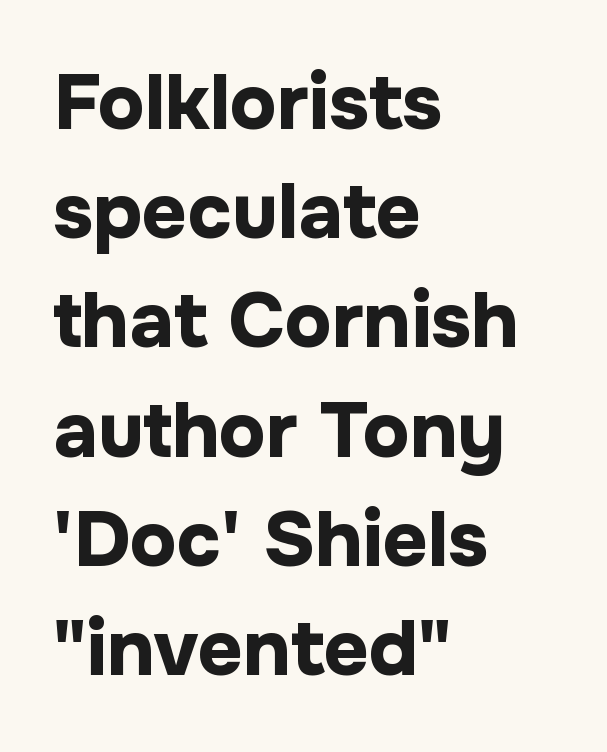
These lines stack with their left ends in a neat column. Each letter's strokes conclude bluntly, with no projecting serifs. The rendering keeps characters at their native spacing. Heavy, bold letterforms. Nope, not italic — everything's standing straight. Descender tails drop into unmarked territory.
